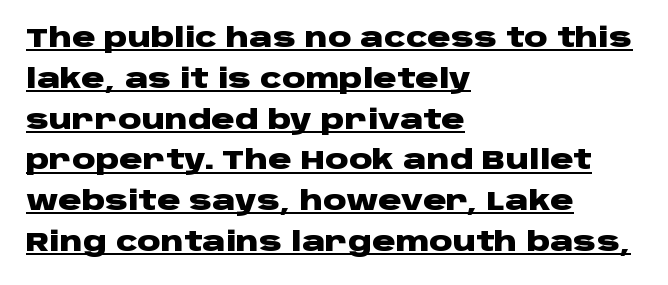
The image shows 26 px bold type, upright; set left-aligned, normal line spacing (1.57x), normal letter spacing, underlined.
